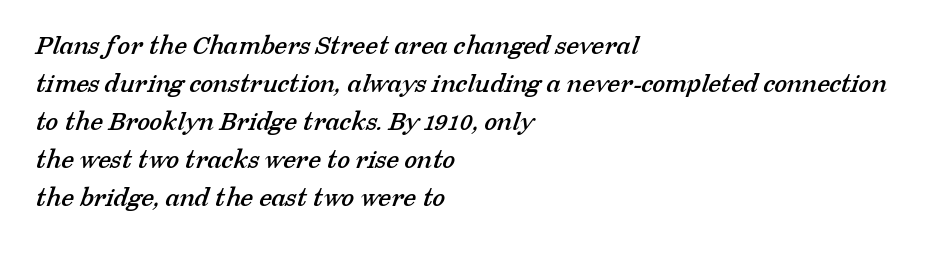
The image shows 29 px serif type; set left-aligned, normal line spacing (1.31x), normal letter spacing, not underlined; low stroke contrast and a medium x-height.
